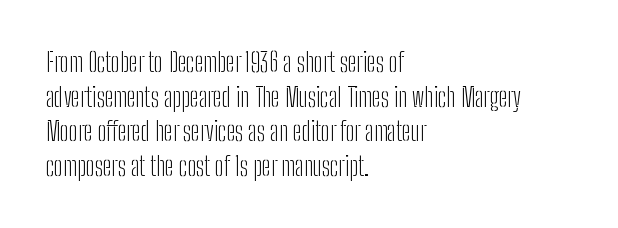
The image shows 26 px text type, upright; set left-aligned, normal line spacing (1.33x), normal letter spacing, not underlined.
